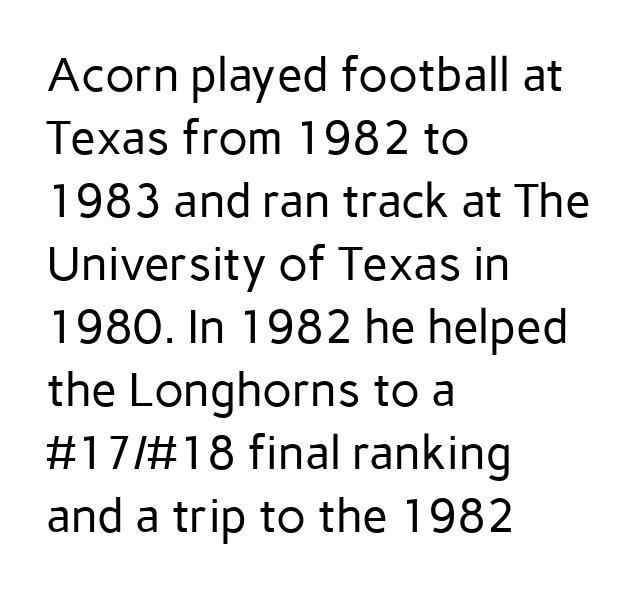
The typeface has the unassuming heft of standard copy or less. Horizontal bands of white between lines are of average thickness. This sample uses plain, unmodified letter spacing. Every row of glyphs begins at an identical x-position on the left.
